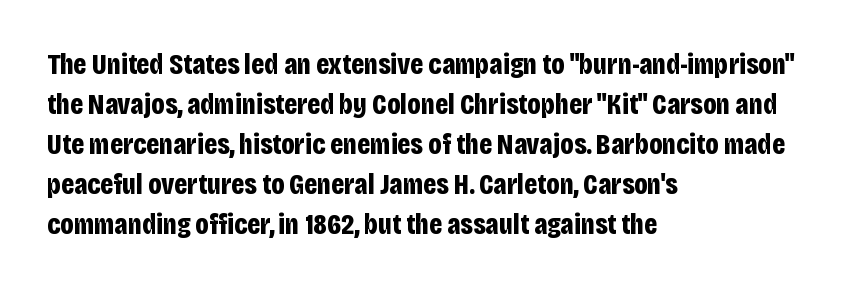
Q: Is the text bold? A: Yes.
Q: Is the text italic (slanted)? A: No, it is upright.
Q: Is the typeface a serif or a sans-serif typeface? A: Sans-serif.
Q: Is the text underlined? A: No.
Q: How is the paragraph aligned? A: Left-aligned.
Q: Is the spacing between letters normal or unusually wide? A: Normal.
Q: Is the spacing between lines tight, normal or loose? A: Normal.
Q: Width (condensed, normal, or wide)? A: Condensed.
Q: Stroke contrast? A: Low.
Q: x-height? A: Large.
Q: Monospaced? A: No.
